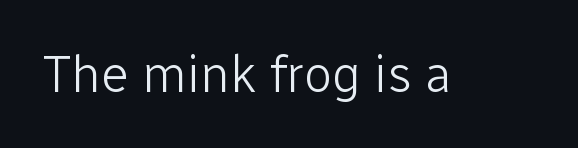
Q: Is the text bold? A: No.
Q: Is the text italic (slanted)? A: No, it is upright.
Q: Is the typeface a serif or a sans-serif typeface? A: Sans-serif.
Q: Is the text underlined? A: No.
Q: Is the spacing between letters normal or unusually wide? A: Normal.
Q: Width (condensed, normal, or wide)? A: Normal.
Q: Stroke contrast? A: Low.
Q: x-height? A: Medium.
Q: Monospaced? A: No.
